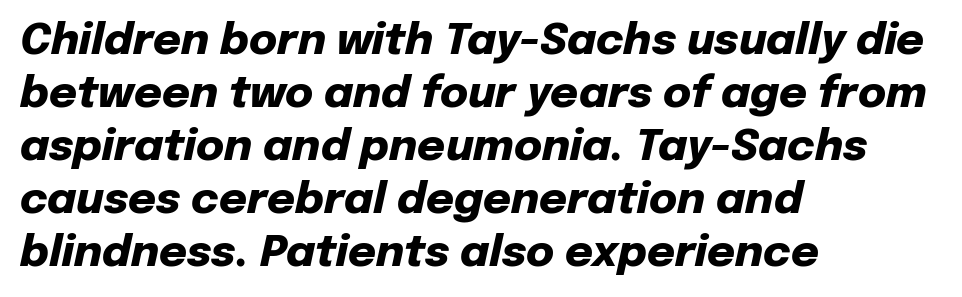
Q: Is the text bold? A: Yes.
Q: Is the text italic (slanted)? A: Yes, it leans right by about 12 degrees.
Q: Is the text underlined? A: No.
Q: How is the paragraph aligned? A: Left-aligned.
Q: Is the spacing between letters normal or unusually wide? A: Normal.
Q: Width (condensed, normal, or wide)? A: Normal.
Q: Stroke contrast? A: Low.
Q: x-height? A: Medium.
Q: Monospaced? A: No.
